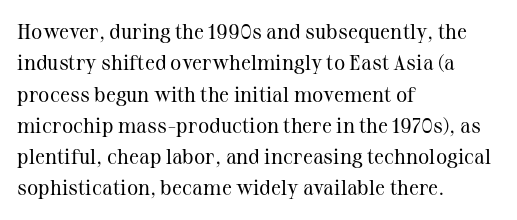
Ordinary non-slanted type is in use. Honestly, the row spacing looks completely unremarkable. These lines keep a tight, regular rhythm from letter to letter. These lines stack with their left ends in a neat column.
